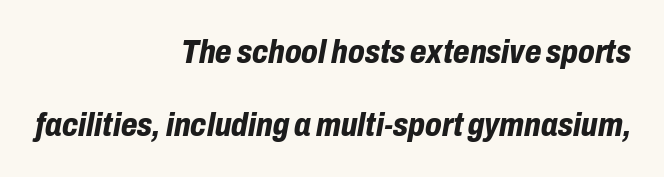
Q: Is the text bold? A: Yes.
Q: Is the text italic (slanted)? A: Yes, it leans right by about 10 degrees.
Q: Is the text underlined? A: No.
Q: How is the paragraph aligned? A: Right-aligned.
Q: Is the spacing between letters normal or unusually wide? A: Normal.
Q: Is the spacing between lines tight, normal or loose? A: Loose.
Q: Width (condensed, normal, or wide)? A: Condensed.
Q: Stroke contrast? A: Low.
Q: x-height? A: Medium.
Q: Monospaced? A: No.
